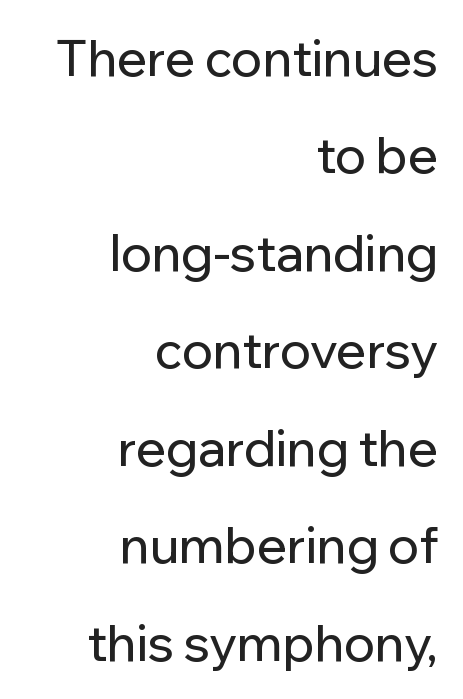
Q: Is the text italic (slanted)? A: No, it is upright.
Q: Is the typeface a serif or a sans-serif typeface? A: Sans-serif.
Q: Is the text underlined? A: No.
Q: How is the paragraph aligned? A: Right-aligned.
Q: Is the spacing between letters normal or unusually wide? A: Normal.
Q: Is the spacing between lines tight, normal or loose? A: Loose.
Q: Width (condensed, normal, or wide)? A: Normal.
Q: Stroke contrast? A: Low.
Q: x-height? A: Medium.
Q: Monospaced? A: No.
